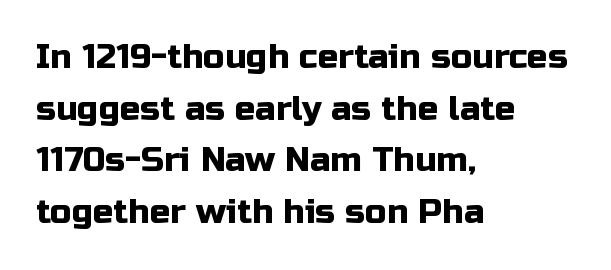
Note the varied advance widths — an 'i' is clearly narrower than an 'm'. The words here are not underlined. Students, note that the glyphs here touch the page at normal intervals. Classification — sans serif. The ragged edge is on the right, which tells us the setting is flush left.
